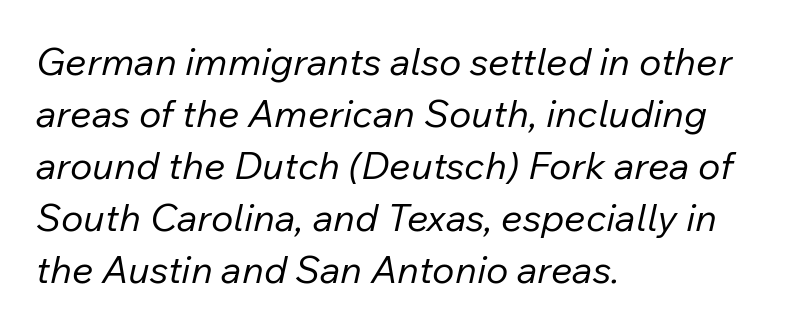
Is this a heavy cut? Hardly; it is regular or lighter. Compared with typical paragraphs, the rows here are spaced about the same. If you drew a line through each stem, it would be angled. The passage shown is typed in a proportional face where columns would drift. The zone under the glyphs is completely vacant. Typeset ragged right — the left edge is the straight one.
